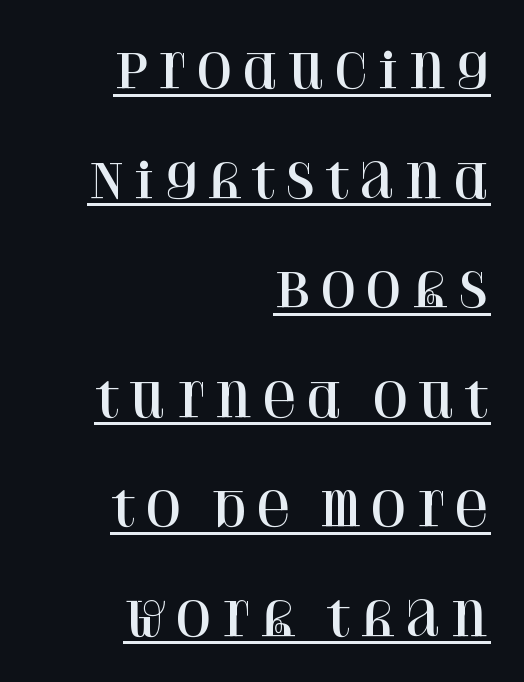
Q: Is the text italic (slanted)? A: No, it is upright.
Q: Is the typeface a serif or a sans-serif typeface? A: Serif.
Q: Is the text underlined? A: Yes.
Q: How is the paragraph aligned? A: Right-aligned.
Q: Is the spacing between lines tight, normal or loose? A: Loose.
Q: Width (condensed, normal, or wide)? A: Normal.
Q: Stroke contrast? A: High.
Q: x-height? A: Large.
Q: Monospaced? A: No.
